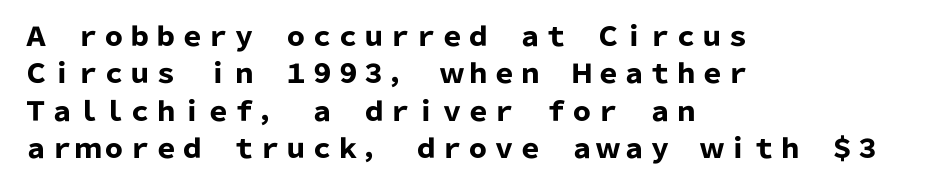
When letters stand straight like this, we call the style roman or upright. A clean baseline with only descenders dipping below it. Horizontally, the lines are justified to the leading edge only. Is there much room between lines? A standard amount, neither cramped nor airy.
